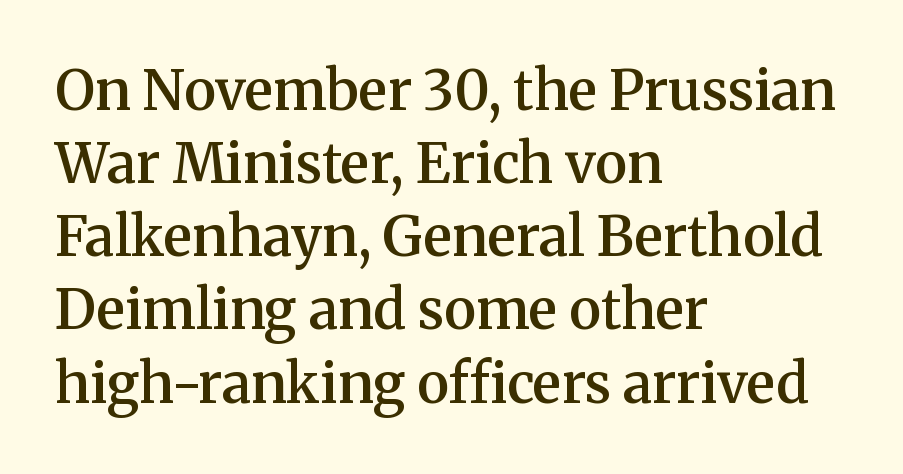
The image shows 55 px semibold serif type, upright; set left-aligned, normal line spacing (1.33x), normal letter spacing, not underlined; medium stroke contrast and a medium x-height.
